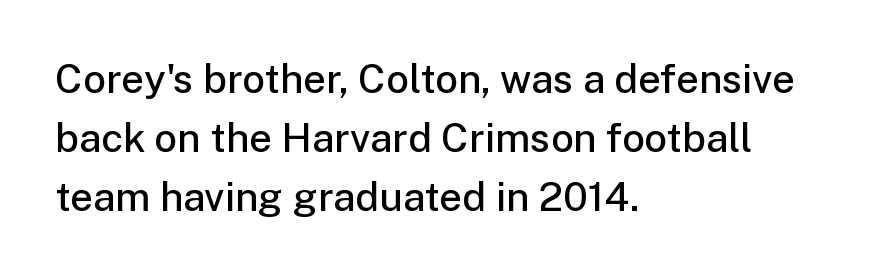
Unlike italic type, these characters show no tilt at all. The characters look somewhat weighty, a semibold short of true bold. Notice how descenders clear the ascenders below comfortably — that's standard leading. Each letter keeps its own natural width here, so spacing adapts to shape. The letters sit at their default tracking, neither squeezed nor spread.
